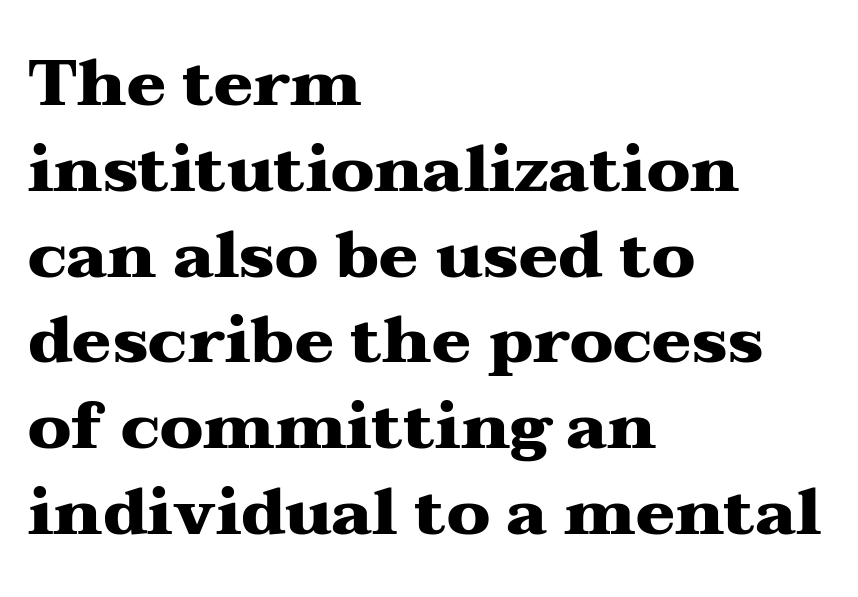
Q: Is the text bold? A: Yes.
Q: Is the text italic (slanted)? A: No, it is upright.
Q: Is the typeface a serif or a sans-serif typeface? A: Serif.
Q: Is the text underlined? A: No.
Q: How is the paragraph aligned? A: Left-aligned.
Q: Is the spacing between letters normal or unusually wide? A: Normal.
Q: Is the spacing between lines tight, normal or loose? A: Normal.
Q: Width (condensed, normal, or wide)? A: Wide.
Q: Stroke contrast? A: Medium.
Q: x-height? A: Medium.
Q: Monospaced? A: No.
